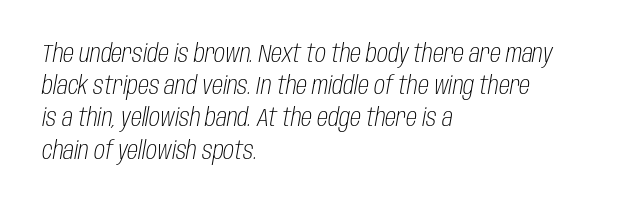
{"italic": "yes", "lean": "right", "slant_degrees": 10, "bold": "no", "underline": "no", "align": "left", "line_spacing": "normal", "line_spacing_ratio": 1.29, "letter_spacing": "normal", "letter_spacing_em": 0.0, "glyph_px": 25}
